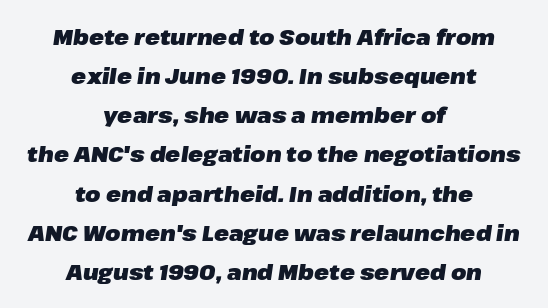
{"italic": "yes", "lean": "right", "slant_degrees": 8, "bold": "yes", "underline": "no", "align": "center", "line_spacing_ratio": 1.78, "letter_spacing": "normal", "letter_spacing_em": 0.0, "glyph_px": 22}
